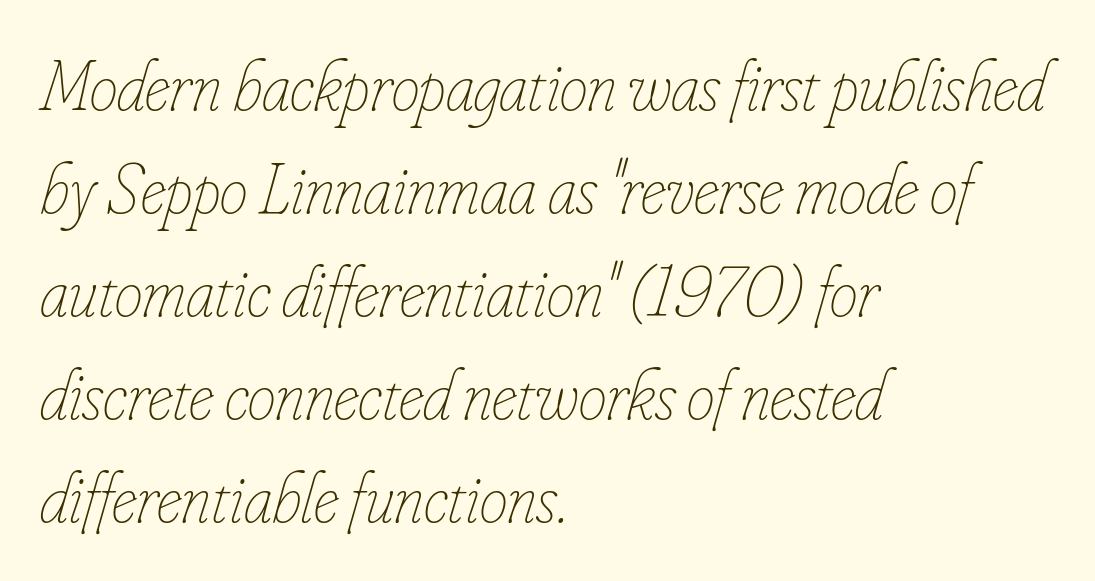
Type without underlining. What's the leading like? Ordinary, nothing unusual. Compared with ordinary roman type, these characters are visibly tilted. Is this a fixed-width face? No — the glyphs have proportional, varying widths. Horizontal alignment here is leftward, the default for most running prose. Compared with a typical body face, this is equally light or lighter still.
